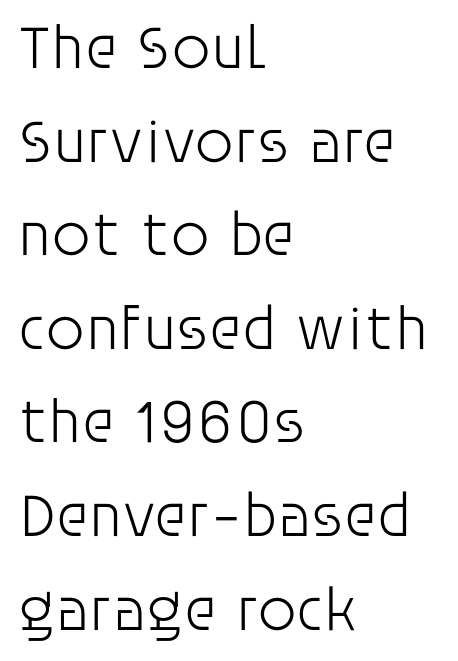
{"serif": "no", "italic": "no", "bold": "no", "weight": "light", "width": "normal", "stroke_contrast": "low", "x_height": "large", "monospaced": "no", "underline": "no", "align": "left", "line_spacing": "normal", "line_spacing_ratio": 1.51, "letter_spacing": "normal", "letter_spacing_em": 0.0, "glyph_px": 62}
